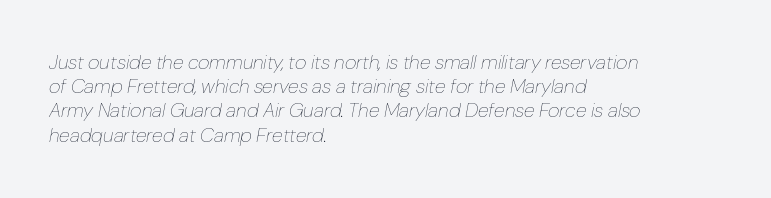
The image shows 20 px text type, italic (leaning right); set left-aligned, line spacing 1.21x, normal letter spacing, not underlined.
